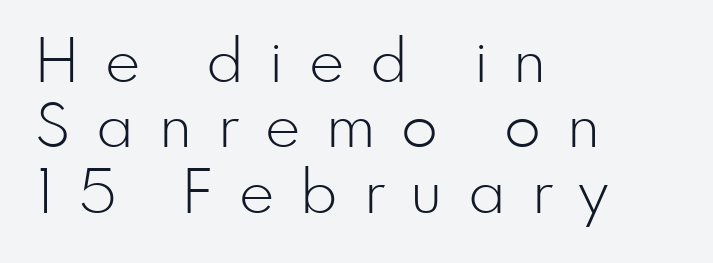
Q: Is the text bold? A: No.
Q: Is the text italic (slanted)? A: No, it is upright.
Q: Is the typeface a serif or a sans-serif typeface? A: Sans-serif.
Q: Is the text underlined? A: No.
Q: How is the paragraph aligned? A: Left-aligned.
Q: Is the spacing between letters normal or unusually wide? A: Unusually wide.
Q: Is the spacing between lines tight, normal or loose? A: Tight.
Q: Width (condensed, normal, or wide)? A: Normal.
Q: Stroke contrast? A: Low.
Q: x-height? A: Small.
Q: Monospaced? A: No.
